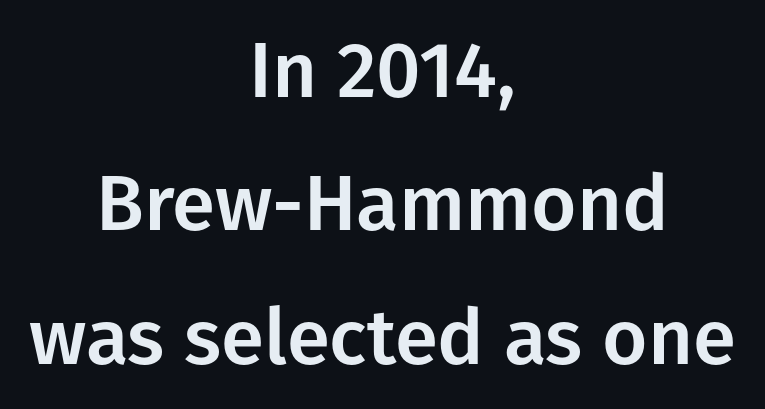
Glyph-to-glyph distance matches everyday printed text. Do the characters align in a grid? No, the font is proportional. A sans-serif font was chosen for this passage. Horizontal alignment here is central, giving a formal, balanced look. Plain, unruled lines of type.
